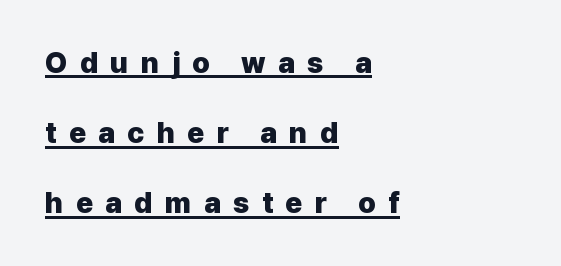
Q: Is the text bold? A: Yes.
Q: Is the text italic (slanted)? A: No, it is upright.
Q: Is the typeface a serif or a sans-serif typeface? A: Sans-serif.
Q: Is the text underlined? A: Yes.
Q: How is the paragraph aligned? A: Left-aligned.
Q: Is the spacing between letters normal or unusually wide? A: Unusually wide.
Q: Is the spacing between lines tight, normal or loose? A: Loose.
Q: Width (condensed, normal, or wide)? A: Normal.
Q: Stroke contrast? A: Low.
Q: x-height? A: Medium.
Q: Monospaced? A: No.
